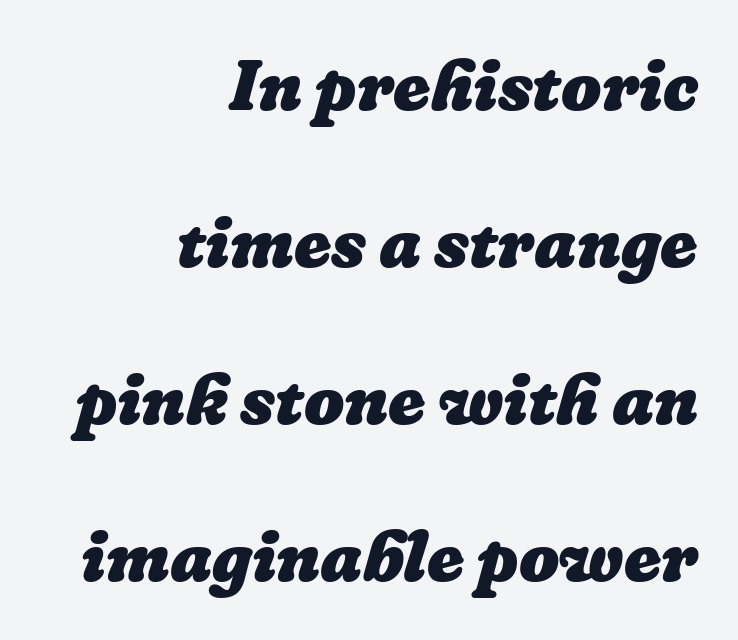
{"bold": "yes", "weight": "heavy", "width": "normal", "stroke_contrast": "low", "x_height": "medium", "monospaced": "no", "underline": "no", "align": "right", "line_spacing": "loose", "line_spacing_ratio": 2.21, "letter_spacing": "normal", "letter_spacing_em": 0.0, "glyph_px": 71}
